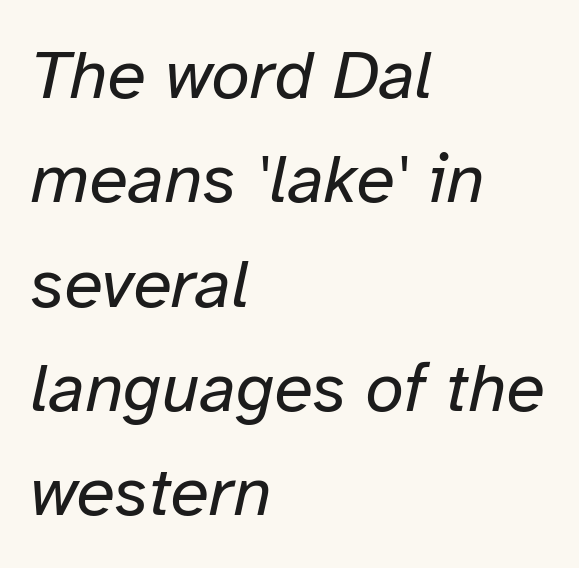
{"italic": "yes", "lean": "right", "slant_degrees": 12, "bold": "no", "weight": "regular", "width": "normal", "stroke_contrast": "low", "x_height": "medium", "monospaced": "no", "underline": "no", "align": "left", "line_spacing": "normal", "line_spacing_ratio": 1.49, "letter_spacing": "normal", "letter_spacing_em": 0.0, "glyph_px": 70}
